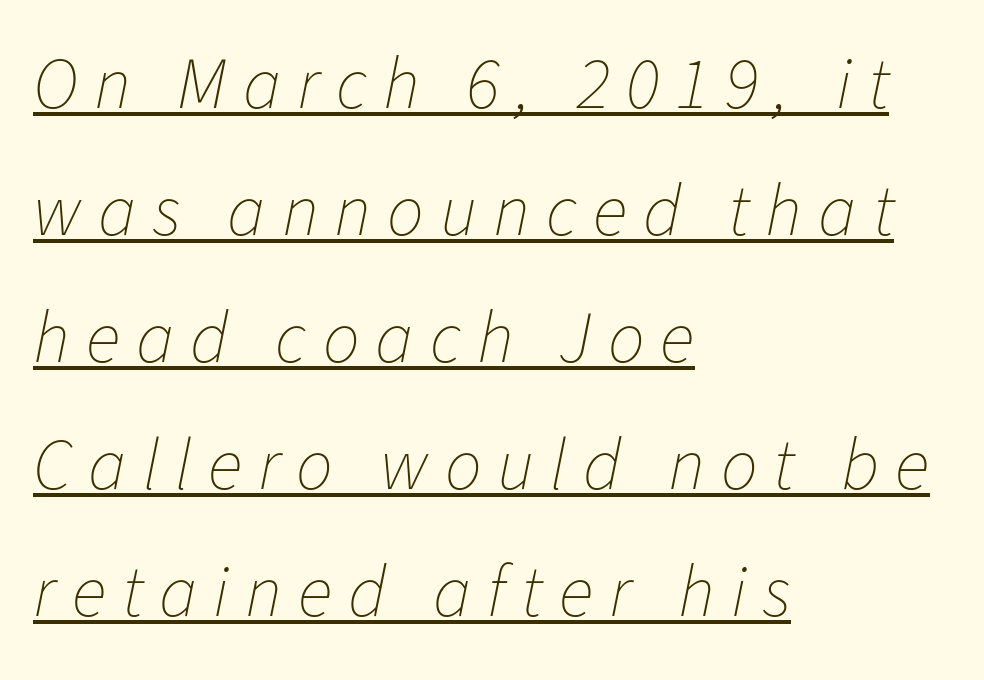
The image shows 73 px thin type, italic (leaning right); set left-aligned, line spacing 1.74x, unusually wide letter spacing (+0.22 em), underlined; low stroke contrast and a medium x-height.
